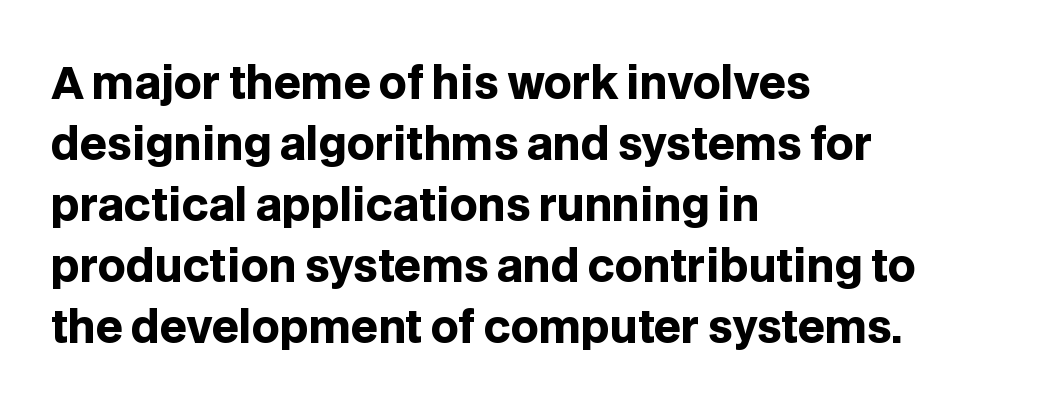
Thick stems and heavy bowls — unmistakably bold. Inter-character spacing is left at the font's built-in metrics. A roman cut, with each character standing at attention. Normally led — the rows are evenly, conventionally spaced. Note the varied advance widths — an 'i' is clearly narrower than an 'm'.
